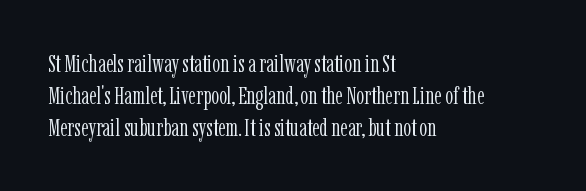
The image shows 25 px text type, upright; set left-aligned, normal line spacing (1.28x), normal letter spacing, not underlined.
